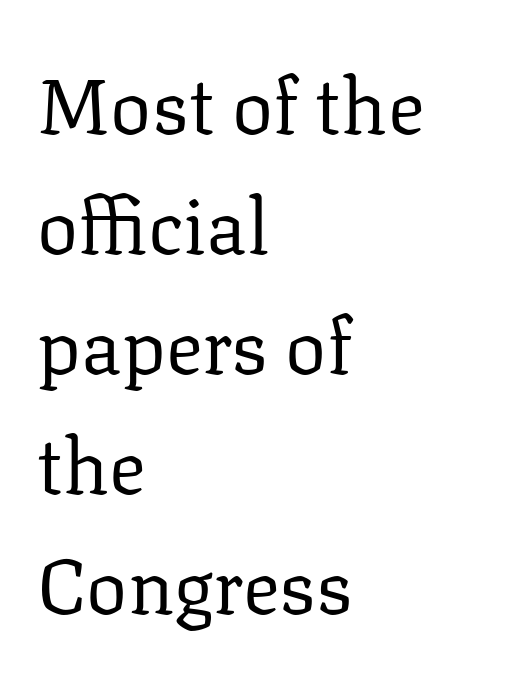
Nothing unusual about the tracking: characters are spaced as the font intends. Honestly, the row spacing looks completely unremarkable. Left-aligned paragraph, ragged on the right. Proportional: the letters do not fall into vertical columns. Does the lettering tilt? It doesn't — this is upright.
